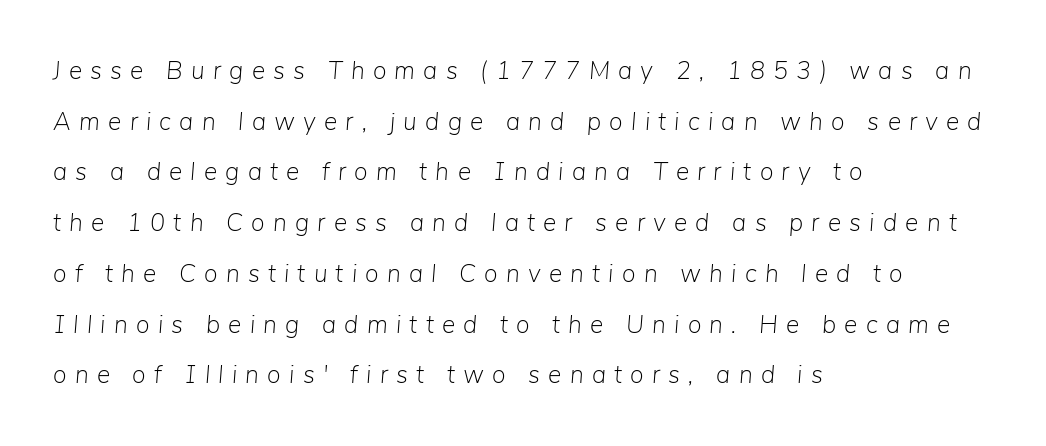
{"italic": "yes", "lean": "right", "slant_degrees": 5, "bold": "no", "underline": "no", "align": "left", "line_spacing": "loose", "line_spacing_ratio": 2.03, "letter_spacing": "wide", "letter_spacing_em": 0.33, "glyph_px": 25}
